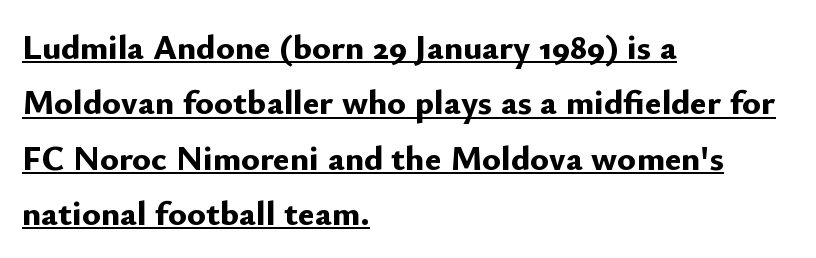
{"serif": "no", "italic": "no", "bold": "yes", "weight": "bold", "width": "normal", "stroke_contrast": "low", "x_height": "small", "monospaced": "no", "underline": "yes", "align": "left", "line_spacing": "normal", "line_spacing_ratio": 1.58, "letter_spacing": "normal", "letter_spacing_em": 0.0, "glyph_px": 35}
